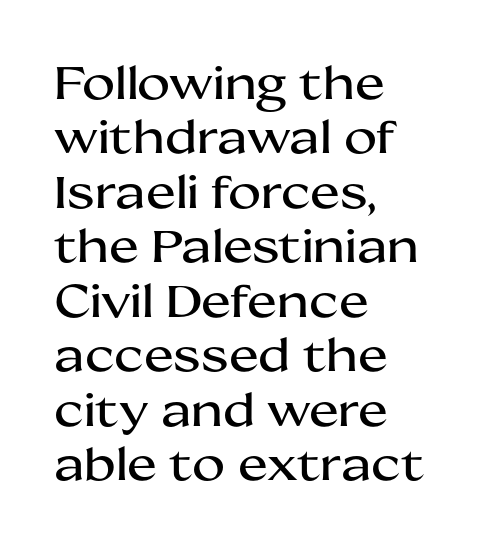
{"italic": "no", "width": "wide", "stroke_contrast": "medium", "x_height": "medium", "monospaced": "no", "underline": "no", "align": "left", "line_spacing_ratio": 1.21, "letter_spacing": "normal", "letter_spacing_em": 0.0, "glyph_px": 45}
